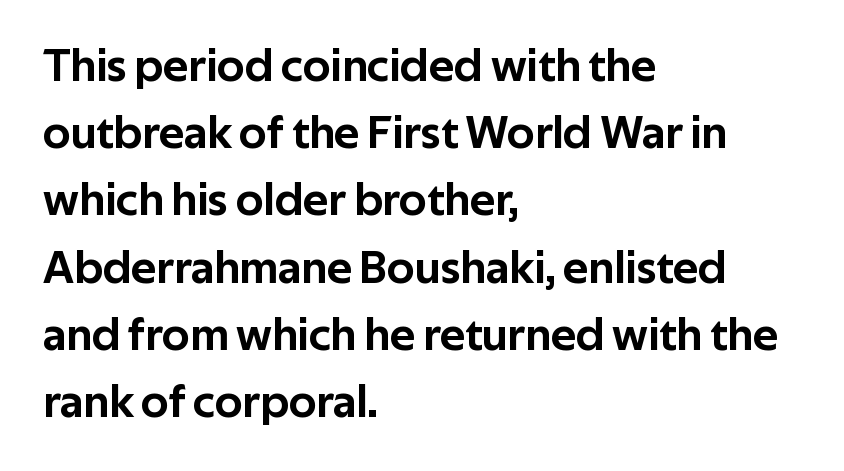
Q: Is the text italic (slanted)? A: No, it is upright.
Q: Is the typeface a serif or a sans-serif typeface? A: Sans-serif.
Q: Is the text underlined? A: No.
Q: How is the paragraph aligned? A: Left-aligned.
Q: Is the spacing between letters normal or unusually wide? A: Normal.
Q: Is the spacing between lines tight, normal or loose? A: Normal.
Q: Width (condensed, normal, or wide)? A: Normal.
Q: Stroke contrast? A: Low.
Q: x-height? A: Medium.
Q: Monospaced? A: No.
